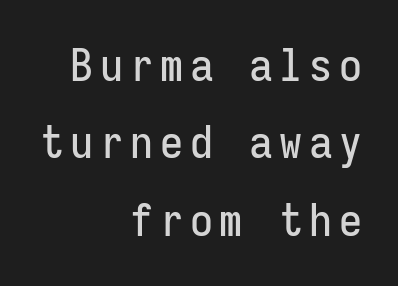
Alignment: flush right. The lettering stays uniformly vertical, giving the passage a roman look. The line-height multiplier appears to be the usual default. Check under the words: just untouched page. Note: no serifs on the glyphs. Fixed-width glyphs throughout — classic coding-font behaviour.
